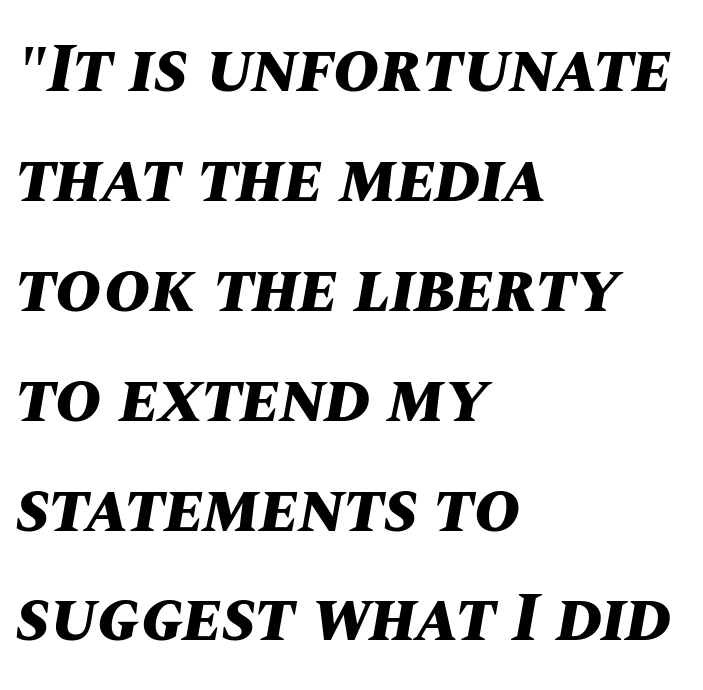
The specimen omits any rule beneath the text block's lines. Is this a fixed-width face? No — the glyphs have proportional, varying widths. Notice how the passage keeps a crisp vertical edge on the left only. The passage shown stacks its lines at a standard gap. A typesetter would call this zero additional tracking.
